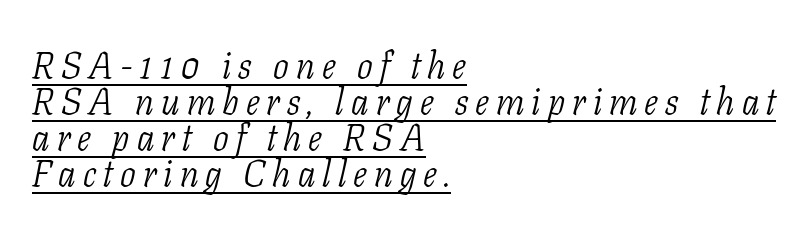
{"serif": "yes", "italic": "yes", "lean": "right", "slant_degrees": 11, "bold": "no", "weight": "light", "width": "condensed", "stroke_contrast": "low", "x_height": "medium", "monospaced": "no", "underline": "yes", "align": "left", "line_spacing": "tight", "line_spacing_ratio": 0.97, "glyph_px": 37}
